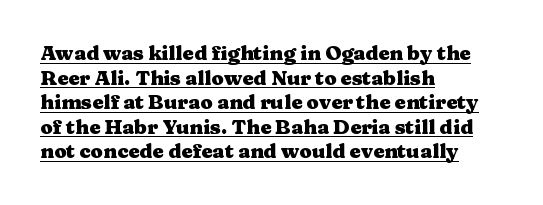
Tall strokes in this sample are plumb rather than angled. Caption: multi-line text, flush left, ragged right. Does a line run under the words? Yes, clearly. The strokes are fattened all the way to bold.
